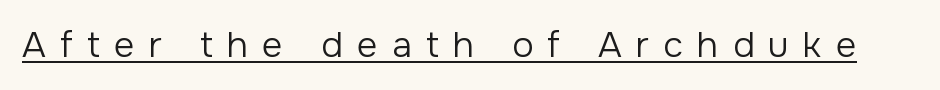
The letterforms stand isolated, each surrounded by extra space. Stroke thickness stays within the range of a standard reading face or lighter. You can tell it's not italic because the verticals are truly vertical. In terms of letterform style, serifs are entirely absent. A continuous stroke trails under the words, as in a hyperlink. Each letter keeps its own natural width here, so spacing adapts to shape.
